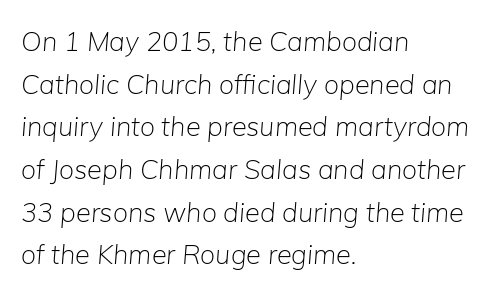
The image shows 27 px text type, italic (leaning right); set left-aligned, normal line spacing (1.58x), normal letter spacing, not underlined.
